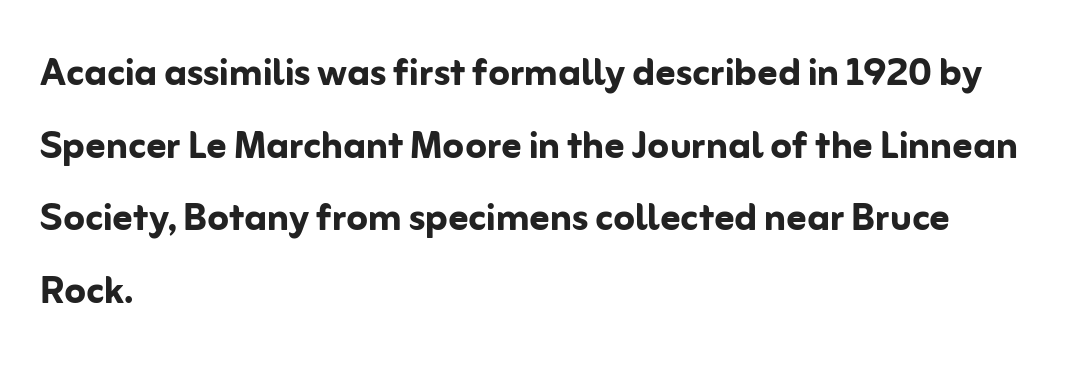
The space between consecutive lines is moderate. Note the varied advance widths — an 'i' is clearly narrower than an 'm'. A classic flush-left, rag-right setting is used for this passage. Style check: upright. Honestly, the letter spacing is just normal — you wouldn't notice it.
